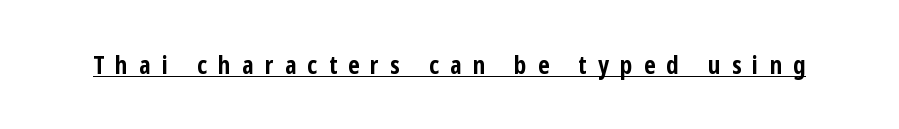
The image shows 25 px bold type, upright; set unusually wide letter spacing (+0.45 em), underlined.
